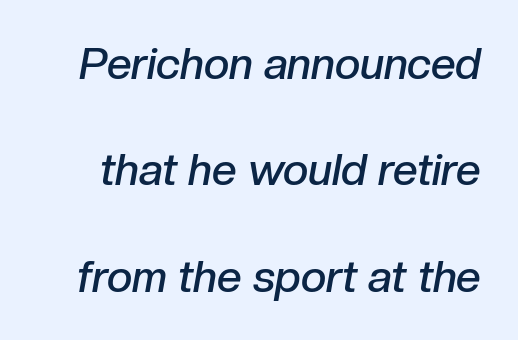
The image shows 44 px semibold type, italic (leaning right); set loose line spacing (2.42x), normal letter spacing, not underlined; low stroke contrast and a medium x-height.
